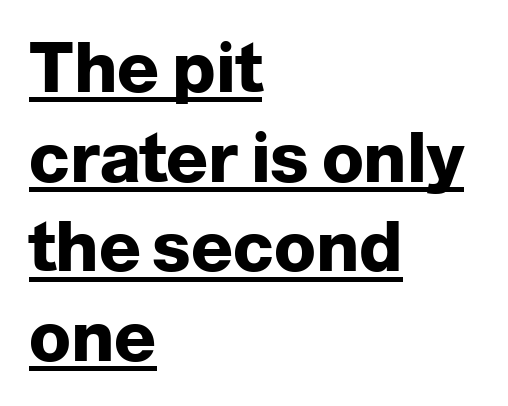
Q: Is the text bold? A: Yes.
Q: Is the text italic (slanted)? A: No, it is upright.
Q: Is the typeface a serif or a sans-serif typeface? A: Sans-serif.
Q: Is the text underlined? A: Yes.
Q: How is the paragraph aligned? A: Left-aligned.
Q: Is the spacing between letters normal or unusually wide? A: Normal.
Q: Is the spacing between lines tight, normal or loose? A: Normal.
Q: Width (condensed, normal, or wide)? A: Normal.
Q: Stroke contrast? A: Low.
Q: x-height? A: Medium.
Q: Monospaced? A: No.
